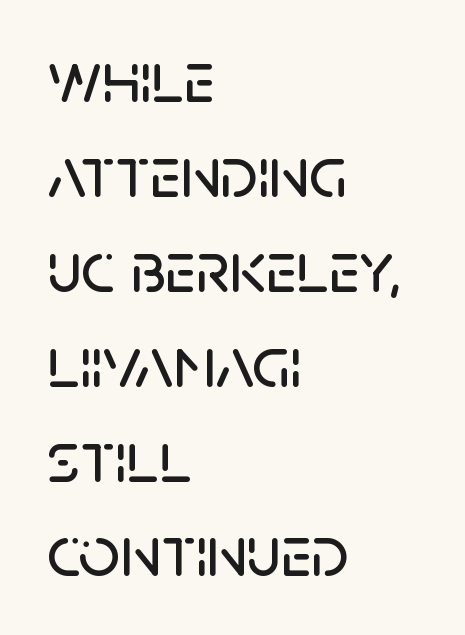
{"serif": "no", "italic": "no", "width": "normal", "stroke_contrast": "low", "x_height": "large", "monospaced": "no", "underline": "no", "align": "left", "line_spacing": "normal", "line_spacing_ratio": 1.3, "letter_spacing": "normal", "letter_spacing_em": 0.0, "glyph_px": 73}
